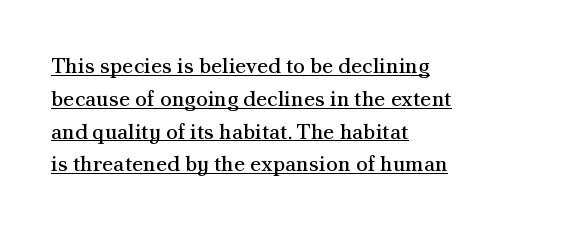
Like a heading marked for emphasis, these lines bear an underscore. Where is the straight margin? On the left. Honestly, the letter spacing is just normal — you wouldn't notice it. A typesetter would mark this as roman, not italic.
